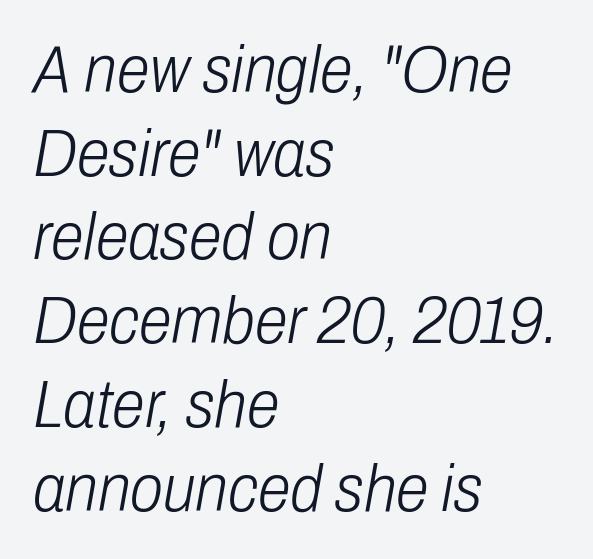
The image shows 67 px light, condensed type, italic (leaning right); set left-aligned, normal line spacing (1.25x), normal letter spacing, not underlined; low stroke contrast and a medium x-height.
